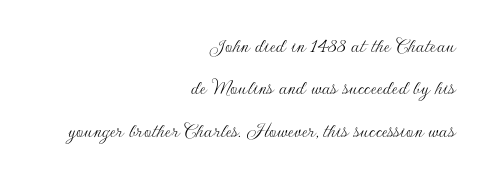
Words appear dense and cohesive because spacing is normal. Is the block centered? No — it sits flush against the right margin. The letterforms sit at book weight or below. No word sits above an underline.
